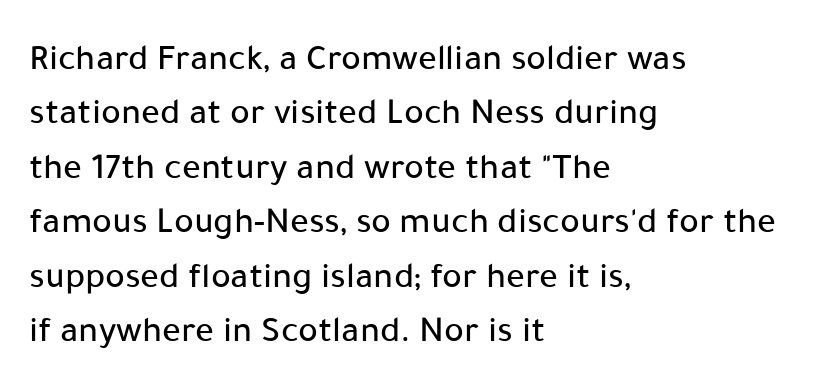
A roman cut, with each character standing at attention. Interline gaps are of average width in this sample. What kind of face is this? One without serifs — a sans. These lines are rendered in a variable-pitch font. Rule under the text: the space is simply empty.
